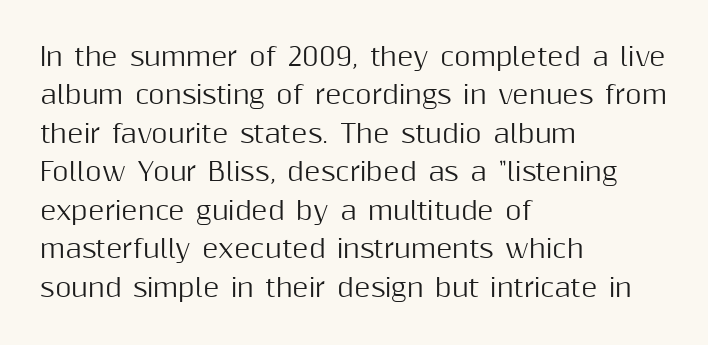
Q: Is the text italic (slanted)? A: No, it is upright.
Q: Is the text underlined? A: No.
Q: How is the paragraph aligned? A: Left-aligned.
Q: Is the spacing between letters normal or unusually wide? A: Normal.
Q: Is the spacing between lines tight, normal or loose? A: Normal.
